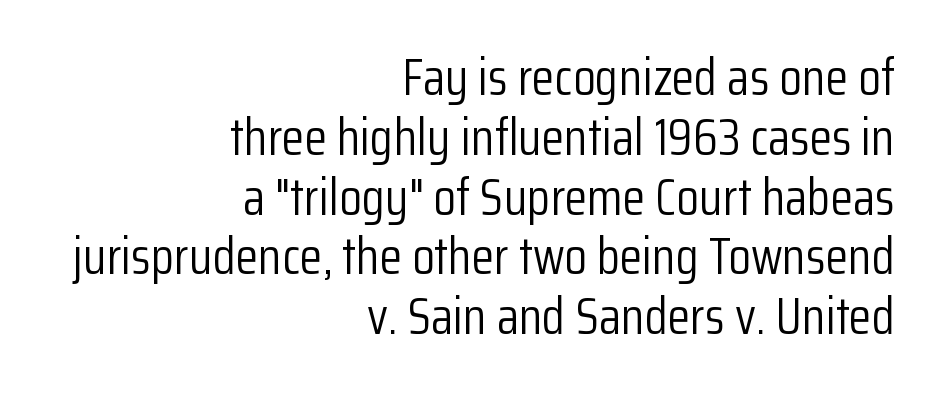
Q: Is the text bold? A: No.
Q: Is the text italic (slanted)? A: No, it is upright.
Q: Is the typeface a serif or a sans-serif typeface? A: Sans-serif.
Q: Is the text underlined? A: No.
Q: How is the paragraph aligned? A: Right-aligned.
Q: Is the spacing between letters normal or unusually wide? A: Normal.
Q: Is the spacing between lines tight, normal or loose? A: Tight.
Q: Width (condensed, normal, or wide)? A: Condensed.
Q: Stroke contrast? A: Low.
Q: x-height? A: Medium.
Q: Monospaced? A: No.
